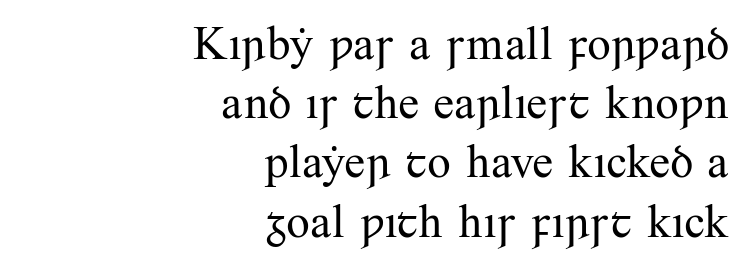
{"serif": "yes", "italic": "no", "bold": "no", "weight": "regular", "width": "normal", "stroke_contrast": "medium", "x_height": "small", "monospaced": "no", "underline": "no", "align": "right", "line_spacing": "normal", "line_spacing_ratio": 1.26, "letter_spacing": "normal", "letter_spacing_em": 0.0, "glyph_px": 47}
